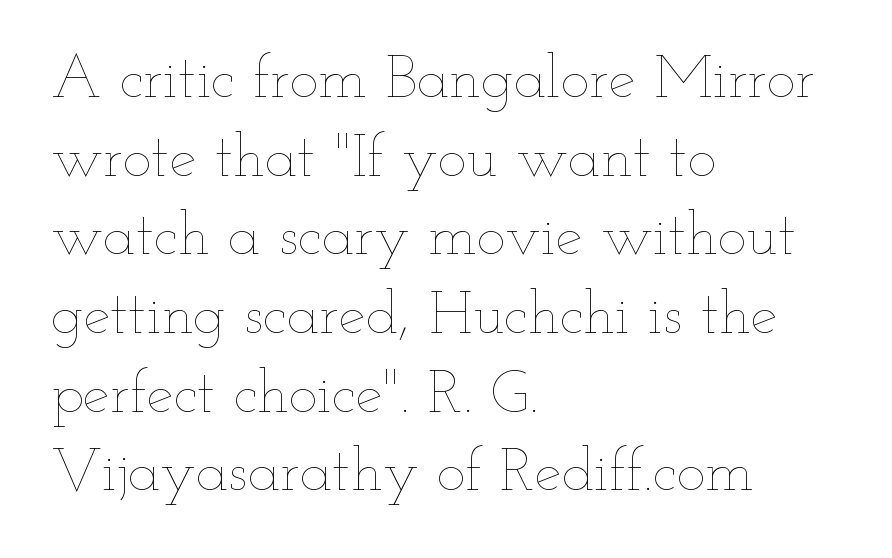
Q: Is the text bold? A: No.
Q: Is the text italic (slanted)? A: No, it is upright.
Q: Is the text underlined? A: No.
Q: How is the paragraph aligned? A: Left-aligned.
Q: Is the spacing between letters normal or unusually wide? A: Normal.
Q: Is the spacing between lines tight, normal or loose? A: Normal.
Q: Width (condensed, normal, or wide)? A: Wide.
Q: Stroke contrast? A: Low.
Q: x-height? A: Small.
Q: Monospaced? A: No.
